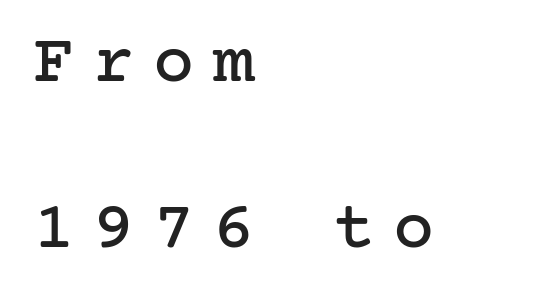
The image shows 69 px serif type, upright; set left-aligned, loose line spacing (2.4x), unusually wide letter spacing (+0.27 em), not underlined; low stroke contrast and a medium x-height.
